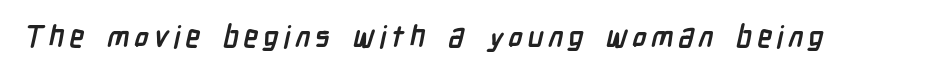
{"serif": "no", "bold": "yes", "weight": "semibold", "width": "condensed", "stroke_contrast": "low", "x_height": "medium", "monospaced": "no", "underline": "no", "glyph_px": 30}
